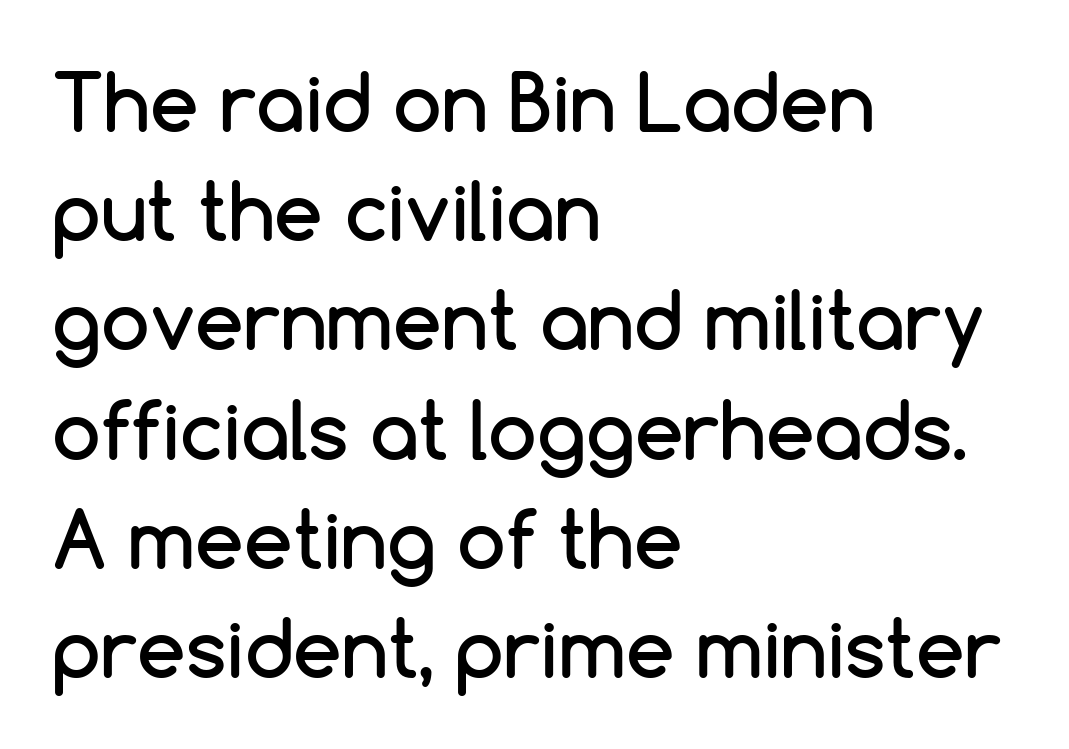
Look at the bottom of the vertical strokes: they stop flat, with no serifs. Style check: upright. Do the characters align in a grid? No, the font is proportional. Short note: letters normally spaced.
